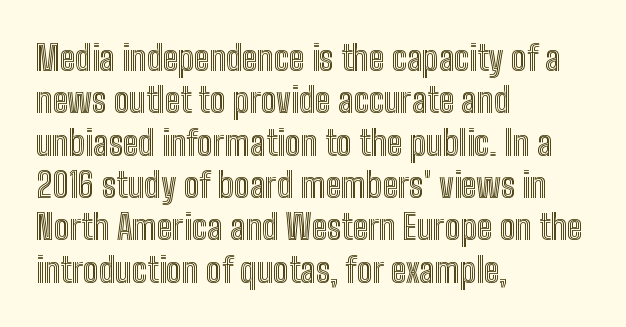
Q: Is the text italic (slanted)? A: No, it is upright.
Q: Is the text underlined? A: No.
Q: How is the paragraph aligned? A: Left-aligned.
Q: Is the spacing between letters normal or unusually wide? A: Normal.
Q: Width (condensed, normal, or wide)? A: Condensed.
Q: x-height? A: Medium.
Q: Monospaced? A: No.
